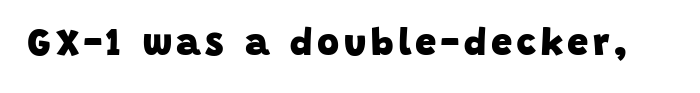
The image shows 38 px heavy sans-serif type; set not underlined; low stroke contrast and a large x-height.
